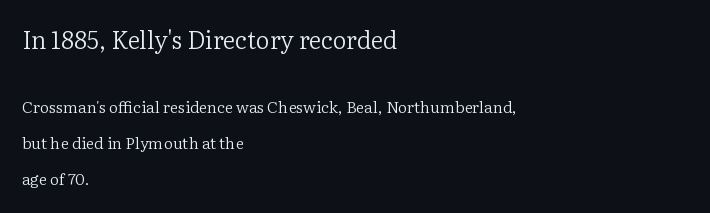
The image shows 24 px text type, upright; set left-aligned, loose line spacing (2.25x), normal letter spacing, not underlined; the first (top) block is 1.5x larger.
